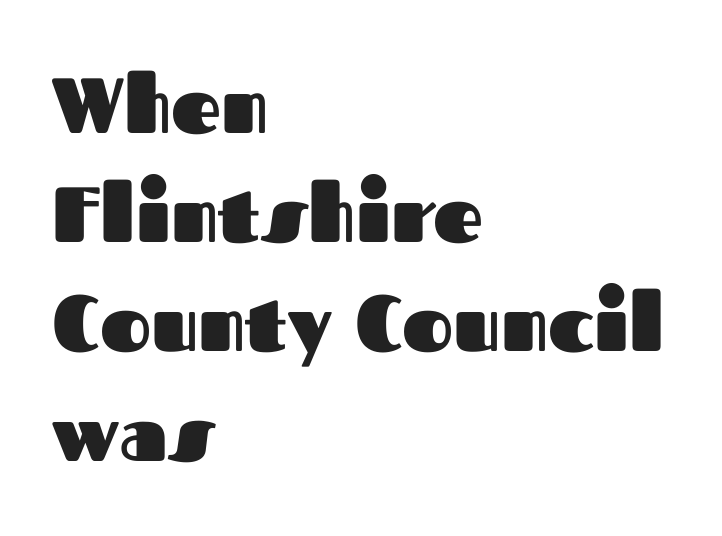
The image shows 78 px heavy sans-serif type, upright; set left-aligned, normal line spacing (1.4x), normal letter spacing, not underlined; medium stroke contrast and a medium x-height.
